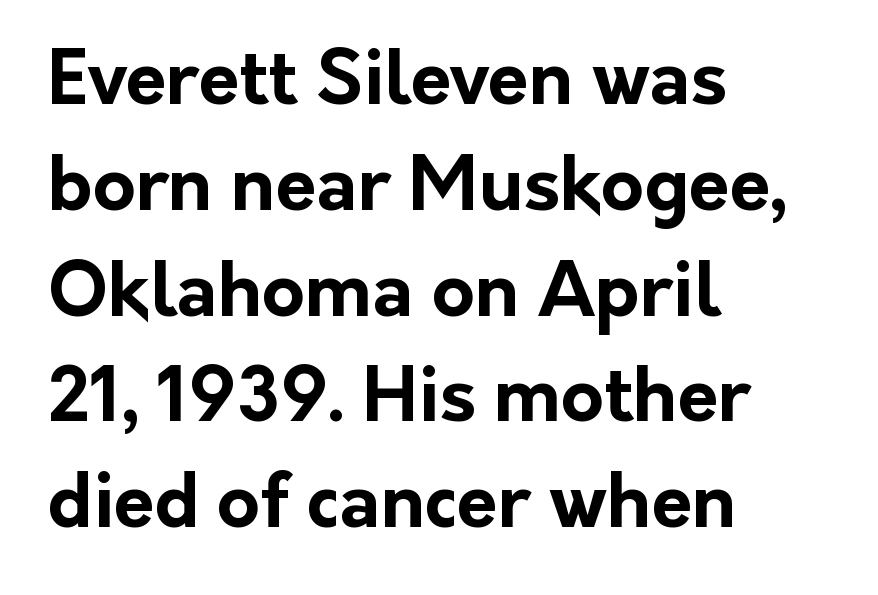
{"serif": "no", "italic": "no", "bold": "yes", "weight": "bold", "width": "normal", "stroke_contrast": "low", "x_height": "medium", "monospaced": "no", "underline": "no", "align": "left", "line_spacing": "normal", "line_spacing_ratio": 1.43, "letter_spacing": "normal", "letter_spacing_em": 0.0, "glyph_px": 74}
